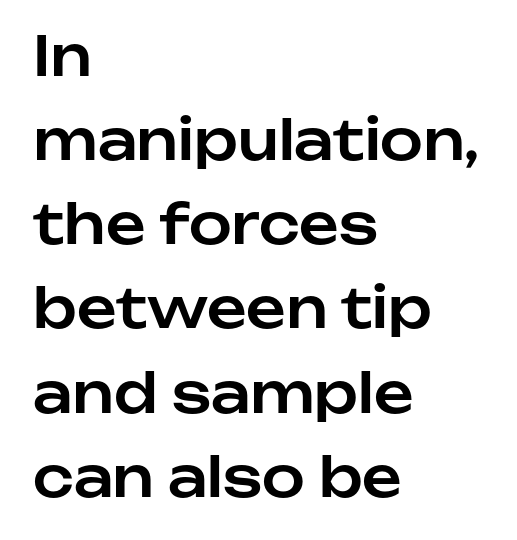
Q: Is the text italic (slanted)? A: No, it is upright.
Q: Is the typeface a serif or a sans-serif typeface? A: Sans-serif.
Q: Is the text underlined? A: No.
Q: How is the paragraph aligned? A: Left-aligned.
Q: Is the spacing between letters normal or unusually wide? A: Normal.
Q: Is the spacing between lines tight, normal or loose? A: Normal.
Q: Width (condensed, normal, or wide)? A: Normal.
Q: Stroke contrast? A: Low.
Q: x-height? A: Medium.
Q: Monospaced? A: No.
